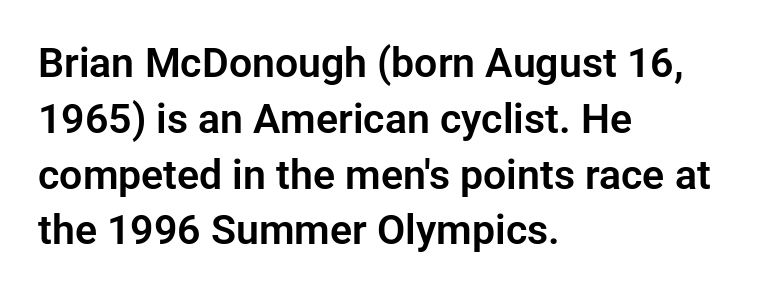
The image shows 41 px sans-serif type, upright; set left-aligned, normal line spacing (1.36x), normal letter spacing, not underlined; low stroke contrast and a medium x-height.
